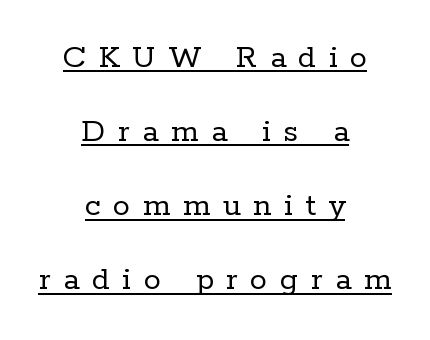
{"serif": "yes", "italic": "no", "bold": "no", "weight": "regular", "width": "normal", "stroke_contrast": "low", "x_height": "medium", "monospaced": "no", "underline": "yes", "align": "center", "line_spacing": "loose", "line_spacing_ratio": 2.18, "letter_spacing": "wide", "letter_spacing_em": 0.37, "glyph_px": 34}
